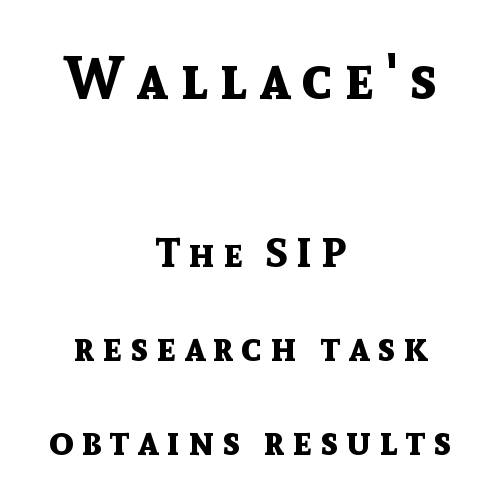
{"serif": "no", "italic": "no", "bold": "yes", "weight": "bold", "width": "normal", "x_height": "medium", "monospaced": "no", "underline": "no", "align": "center", "line_spacing": "loose", "line_spacing_ratio": 2.35, "letter_spacing": "wide", "letter_spacing_em": 0.2, "larger_block": "first", "size_ratio": 1.5, "glyph_px": 60}
